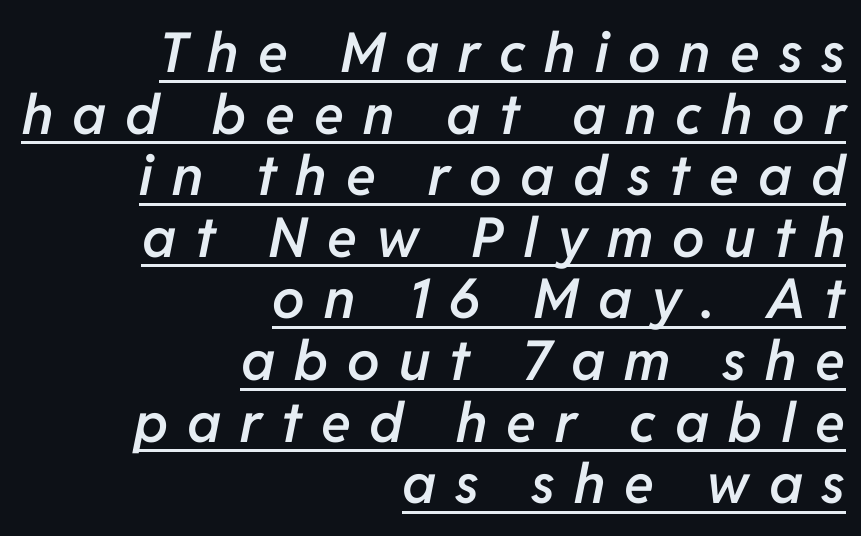
The image shows 55 px semibold type, italic (leaning right); set right-aligned, tight line spacing (1.12x), unusually wide letter spacing (+0.35 em), underlined; low stroke contrast and a medium x-height.
